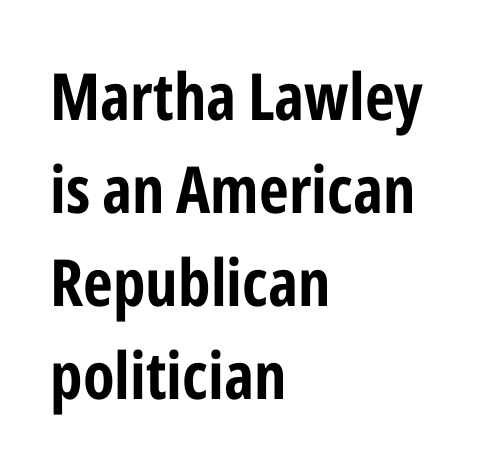
{"serif": "no", "italic": "no", "bold": "yes", "weight": "bold", "width": "condensed", "stroke_contrast": "low", "x_height": "medium", "monospaced": "no", "underline": "no", "align": "left", "line_spacing": "normal", "line_spacing_ratio": 1.43, "letter_spacing": "normal", "letter_spacing_em": 0.0, "glyph_px": 65}
